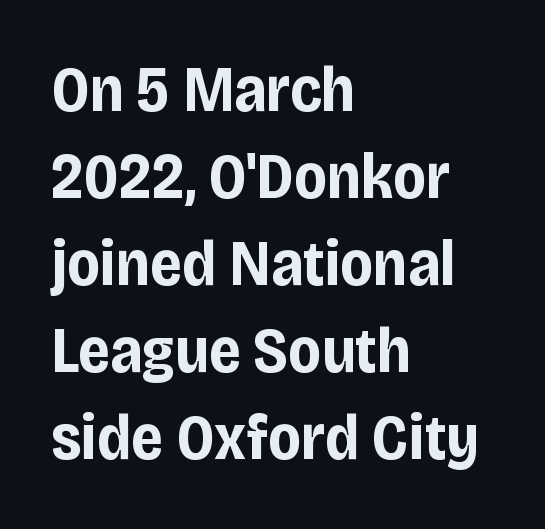
Q: Is the text bold? A: Yes.
Q: Is the text italic (slanted)? A: No, it is upright.
Q: Is the typeface a serif or a sans-serif typeface? A: Sans-serif.
Q: Is the text underlined? A: No.
Q: How is the paragraph aligned? A: Left-aligned.
Q: Is the spacing between letters normal or unusually wide? A: Normal.
Q: Is the spacing between lines tight, normal or loose? A: Normal.
Q: Width (condensed, normal, or wide)? A: Condensed.
Q: Stroke contrast? A: Low.
Q: x-height? A: Large.
Q: Monospaced? A: No.
